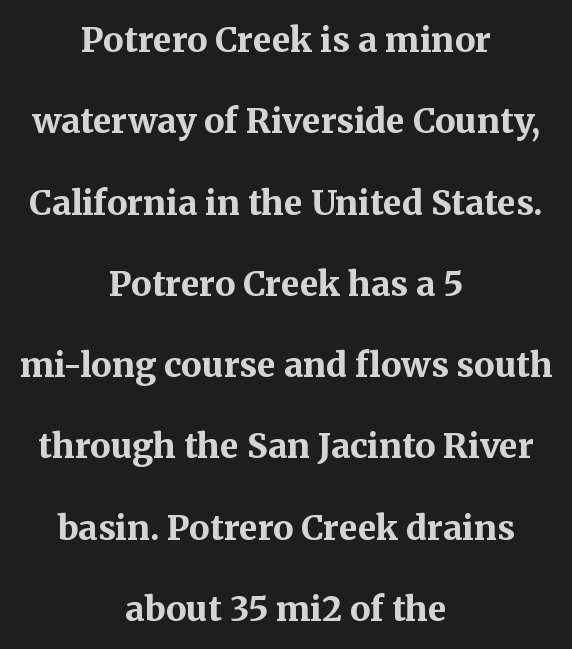
Q: Is the text bold? A: Yes.
Q: Is the text italic (slanted)? A: No, it is upright.
Q: Is the typeface a serif or a sans-serif typeface? A: Serif.
Q: Is the text underlined? A: No.
Q: How is the paragraph aligned? A: Centered.
Q: Is the spacing between letters normal or unusually wide? A: Normal.
Q: Is the spacing between lines tight, normal or loose? A: Loose.
Q: Width (condensed, normal, or wide)? A: Normal.
Q: Stroke contrast? A: Medium.
Q: x-height? A: Medium.
Q: Monospaced? A: No.
